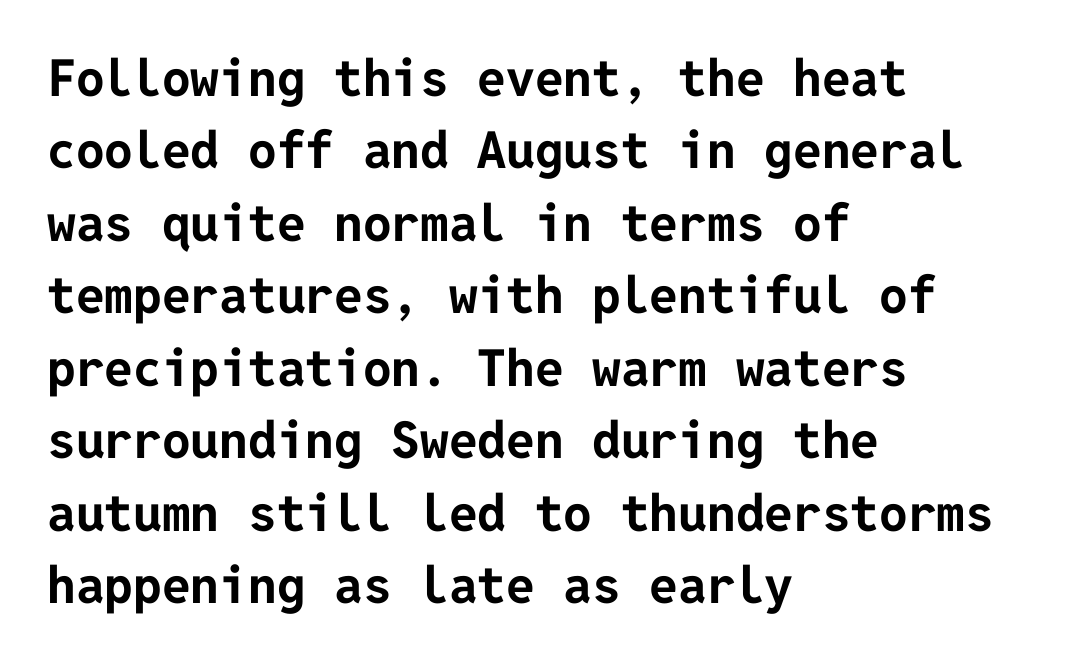
Q: Is the text bold? A: Yes.
Q: Is the text italic (slanted)? A: No, it is upright.
Q: Is the typeface a serif or a sans-serif typeface? A: Sans-serif.
Q: Is the text underlined? A: No.
Q: How is the paragraph aligned? A: Left-aligned.
Q: Is the spacing between letters normal or unusually wide? A: Normal.
Q: Is the spacing between lines tight, normal or loose? A: Normal.
Q: Width (condensed, normal, or wide)? A: Normal.
Q: Stroke contrast? A: Low.
Q: x-height? A: Medium.
